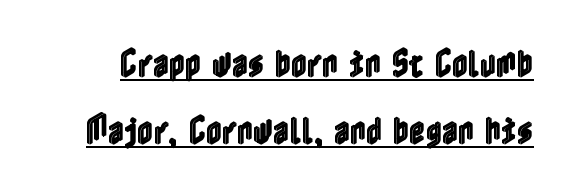
Characters follow at the spacing the type designer built in. Nope, not italic — everything's standing straight. The leading is generous, giving the passage an open texture. Underline: present.
